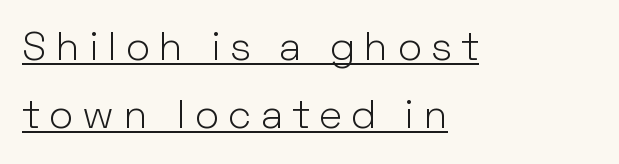
{"serif": "no", "italic": "no", "bold": "no", "weight": "light", "width": "normal", "stroke_contrast": "low", "x_height": "medium", "monospaced": "no", "underline": "yes", "align": "left", "line_spacing": "normal", "line_spacing_ratio": 1.7, "letter_spacing": "wide", "letter_spacing_em": 0.24, "glyph_px": 40}
